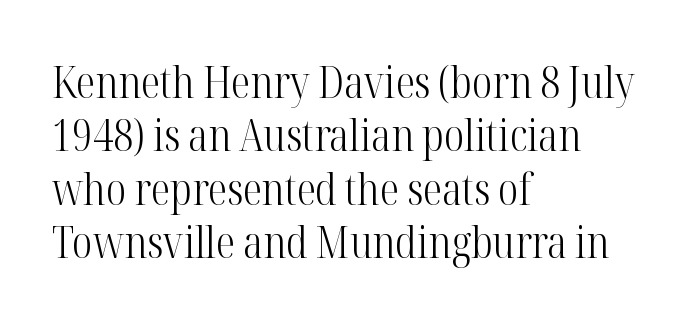
Honestly, there is no underline to notice here at all. Nope, not italic — everything's standing straight. Here the designer chose a conventional face with non-uniform glyph widths. I'd call this a serif setting — the letters wear small feet. Nothing unusual about the tracking: characters are spaced as the font intends.
